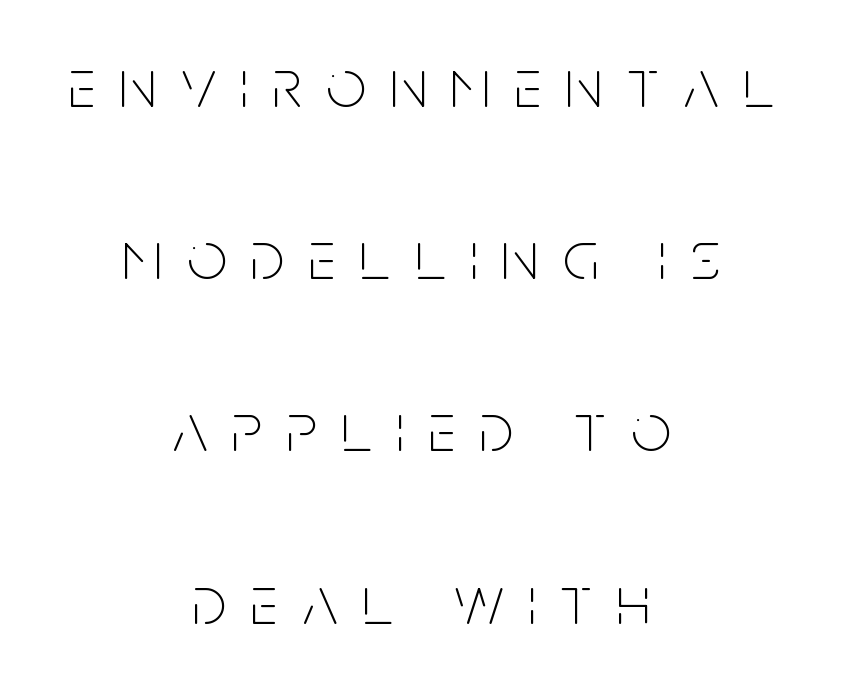
Students, observe: this is what heavily led, spacious text looks like. Casual observation: everything's sitting right in the middle. Each word looks stretched out because of the extra space between its letters. The baseline area is clear.
